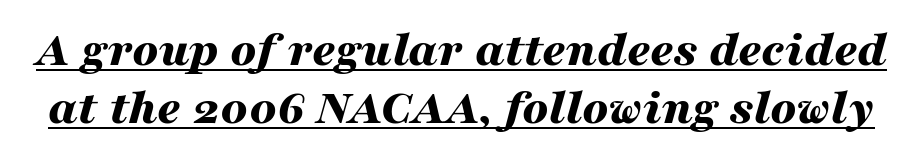
The image shows 51 px bold, wide type, italic (leaning right); set tight line spacing (1.14x), normal letter spacing, underlined; medium stroke contrast and a medium x-height.
